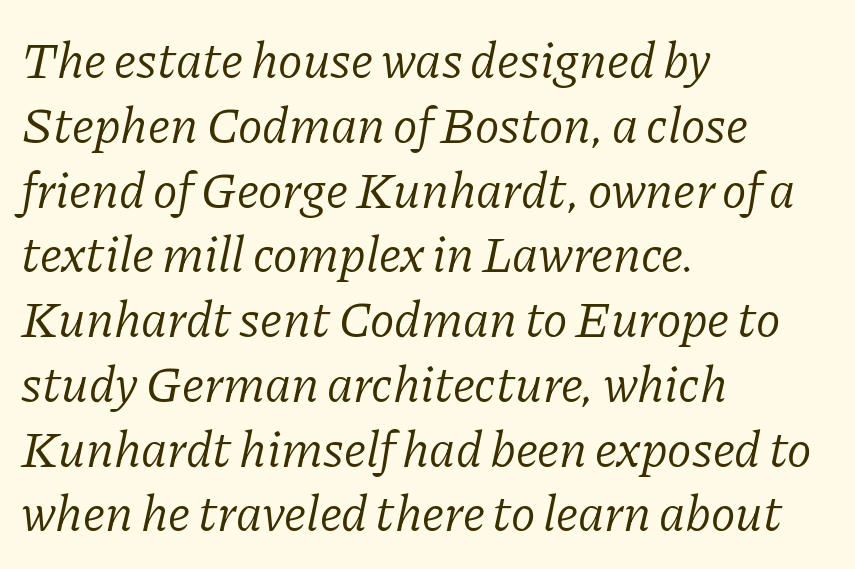
{"serif": "yes", "italic": "yes", "lean": "right", "slant_degrees": 11, "bold": "no", "weight": "light", "width": "normal", "stroke_contrast": "low", "x_height": "medium", "monospaced": "no", "underline": "no", "align": "left", "line_spacing": "normal", "line_spacing_ratio": 1.27, "letter_spacing": "normal", "letter_spacing_em": 0.0, "glyph_px": 51}
